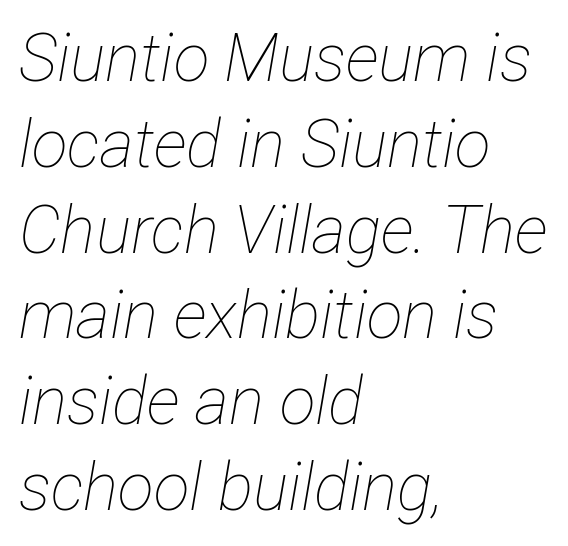
{"italic": "yes", "lean": "right", "slant_degrees": 12, "bold": "no", "weight": "thin", "width": "condensed", "stroke_contrast": "low", "x_height": "medium", "monospaced": "no", "underline": "no", "align": "left", "line_spacing": "normal", "line_spacing_ratio": 1.3, "letter_spacing": "normal", "letter_spacing_em": 0.0, "glyph_px": 66}
